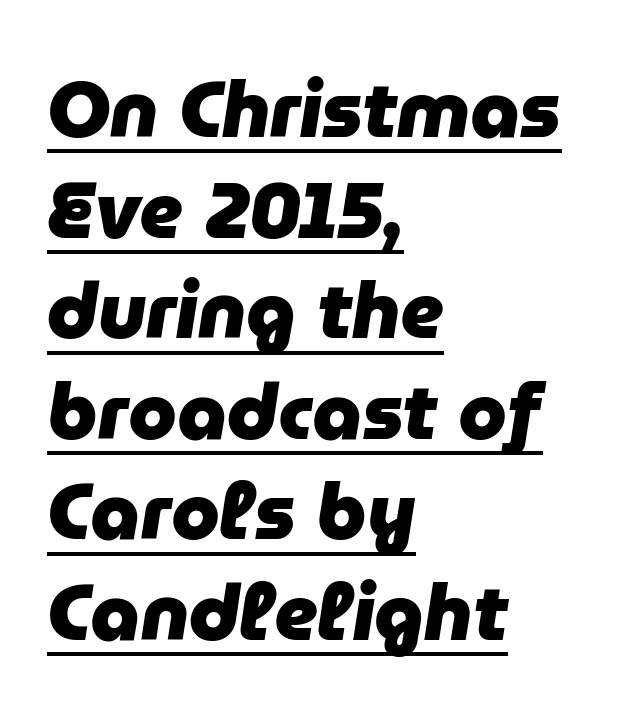
Q: Is the text bold? A: Yes.
Q: Is the text italic (slanted)? A: Yes, it leans right by about 9 degrees.
Q: Is the text underlined? A: Yes.
Q: How is the paragraph aligned? A: Left-aligned.
Q: Is the spacing between letters normal or unusually wide? A: Normal.
Q: Is the spacing between lines tight, normal or loose? A: Normal.
Q: Width (condensed, normal, or wide)? A: Normal.
Q: Stroke contrast? A: Low.
Q: x-height? A: Medium.
Q: Monospaced? A: No.
